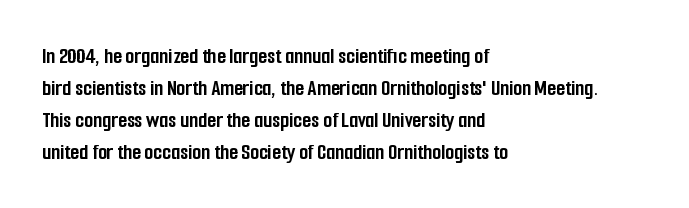
Q: Is the text bold? A: Yes.
Q: Is the text italic (slanted)? A: No, it is upright.
Q: Is the text underlined? A: No.
Q: How is the paragraph aligned? A: Left-aligned.
Q: Is the spacing between letters normal or unusually wide? A: Normal.
Q: Is the spacing between lines tight, normal or loose? A: Normal.
